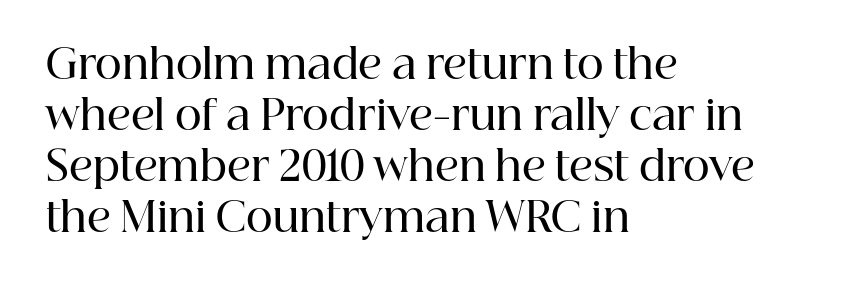
Line starts are locked; line ends wander. Emphasis by weight is partial: semibold. The typeface chosen for these lines features serifs. This sample has the flowing, uneven cadence of proportional lettering. This rendering features lettering with no underline. This is roman type, the default non-slanted kind.
